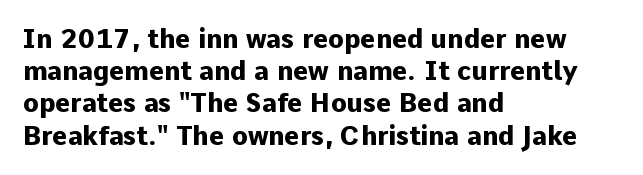
Descenders hang freely into open space. Rendered with straight, roman letterforms. The strokes are fattened all the way to bold. This rendering uses left alignment, leaving the right contour irregular.
